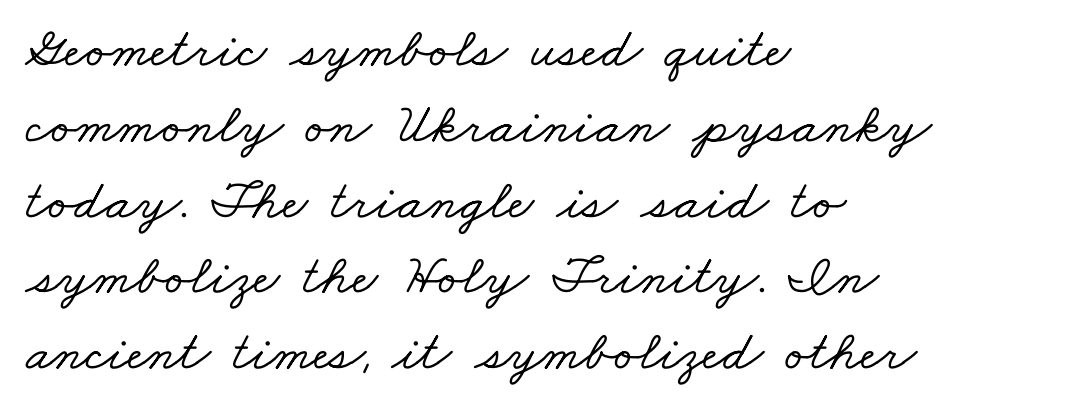
One glance says typical: line gaps are just what's usual. A student would call this left alignment; a typographer would say flush left, rag right. Spacing verdict: proportional, widths tailored to each character. Rule under the text: the space is simply empty.
